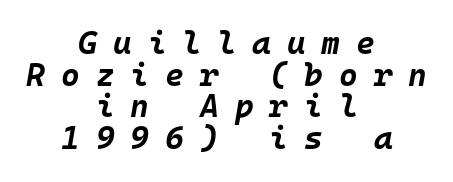
These lines stack symmetrically, like a column narrowing and widening about its center. The tracking jumps out immediately: characters are airy and widely separated. As a designer I'd log this as weight 700, bold. Is this a fixed-width face? Yes — each glyph sits in an identical cell. There's an unmistakable incline to the writing here. Words float on clear page, feet unadorned.
